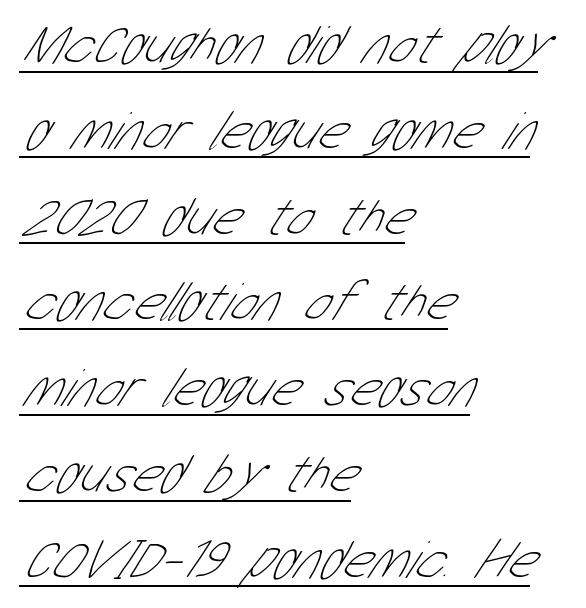
A typesetter would call this proportional, since set widths differ per character. Horizontal bands of white between lines are of average thickness. Underlining? Definitely there. The letterforms sit at book weight or below. You can tell from the bare stems that sans-serif type was used.
